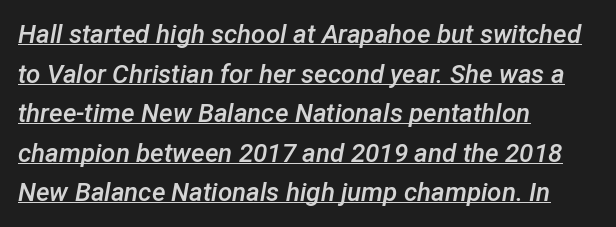
Compared with a centered layout, this one pins lines to the left instead. The letterforms sit shoulder to shoulder at normal distance. Is there much room between lines? A standard amount, neither cramped nor airy. The font's italic variant was chosen for this text.
